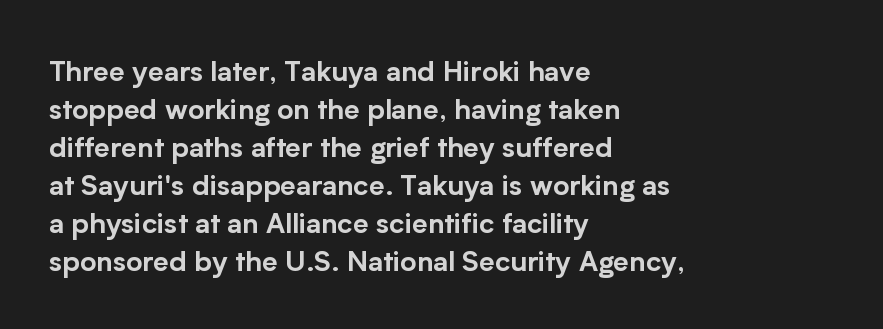
The space beneath each line is pristine and unruled. This rendering employs a face without finishing strokes, i.e., a sans-serif. Every row of glyphs begins at an identical x-position on the left. The face used here is proportionally spaced, like ordinary book or web type.
